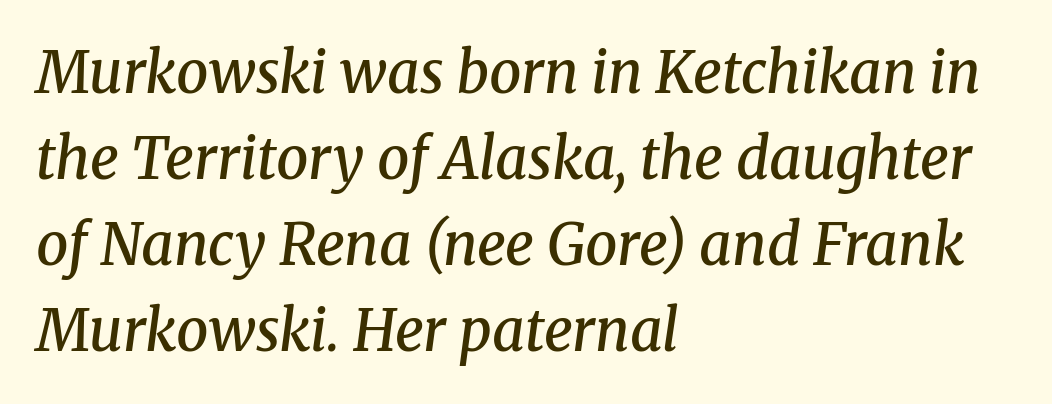
Vertically, the passage feels balanced, rows spaced as you'd expect. Caption: semibold face, moderately heavy strokes. These lines keep a tight, regular rhythm from letter to letter. Is this a sans? No — the strokes have serifs. Every row of glyphs begins at an identical x-position on the left. Proportional: the letters do not fall into vertical columns.
